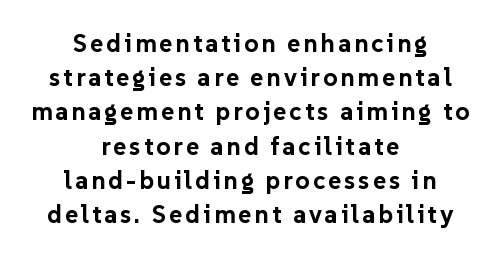
The image shows 25 px bold type, upright; set centered, normal line spacing (1.37x), not underlined.
